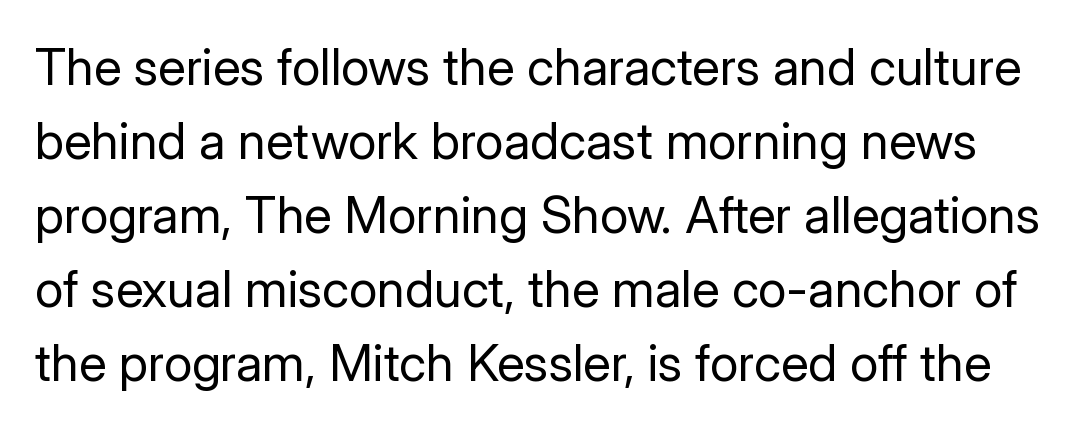
Q: Is the text bold? A: No.
Q: Is the text italic (slanted)? A: No, it is upright.
Q: Is the typeface a serif or a sans-serif typeface? A: Sans-serif.
Q: Is the text underlined? A: No.
Q: Is the spacing between letters normal or unusually wide? A: Normal.
Q: Is the spacing between lines tight, normal or loose? A: Normal.
Q: Width (condensed, normal, or wide)? A: Normal.
Q: Stroke contrast? A: Low.
Q: x-height? A: Medium.
Q: Monospaced? A: No.
